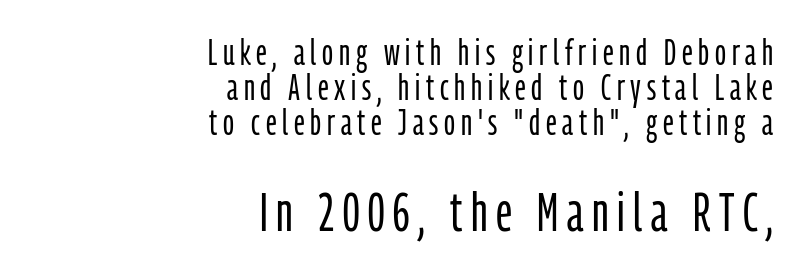
The image shows 54 px light, condensed sans-serif type, upright; set right-aligned, tight line spacing (0.97x), not underlined; the second (bottom) block is 1.5x larger; low stroke contrast and a medium x-height.
